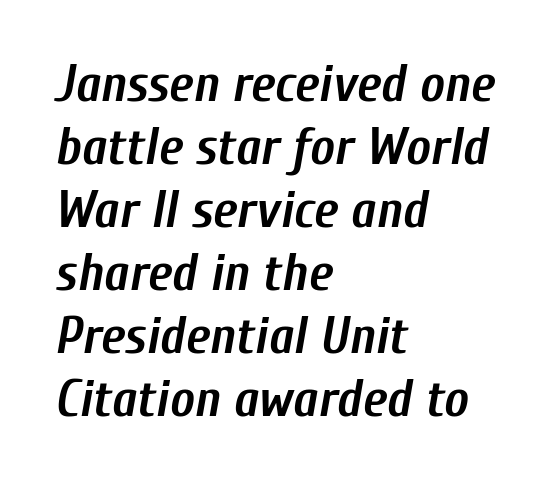
The image shows 52 px semibold, condensed type, italic (leaning right); set left-aligned, line spacing 1.21x, normal letter spacing, not underlined; low stroke contrast and a medium x-height.
